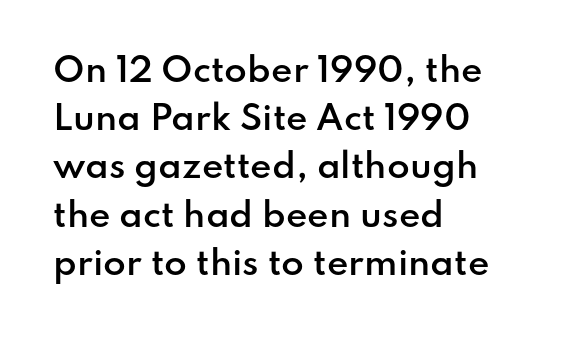
The image shows 33 px semibold sans-serif type, upright; set left-aligned, normal line spacing (1.46x), normal letter spacing, not underlined; low stroke contrast and a small x-height.
